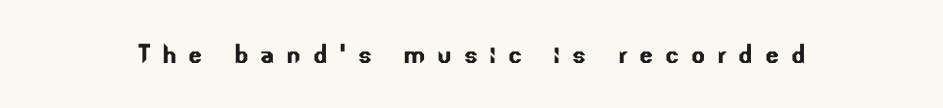
The image shows 33 px sans-serif type; set unusually wide letter spacing (+0.35 em), not underlined; low stroke contrast and a small x-height.
